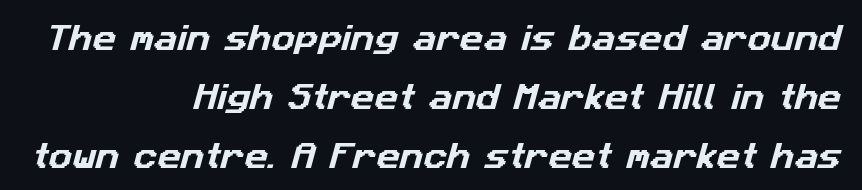
{"serif": "no", "width": "normal", "stroke_contrast": "low", "x_height": "medium", "monospaced": "no", "underline": "no", "align": "right", "line_spacing": "loose", "line_spacing_ratio": 2.04, "letter_spacing": "normal", "letter_spacing_em": 0.0, "glyph_px": 29}
